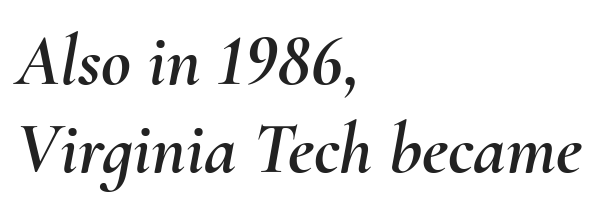
Q: Is the text italic (slanted)? A: Yes, it leans right by about 10 degrees.
Q: Is the text underlined? A: No.
Q: How is the paragraph aligned? A: Left-aligned.
Q: Is the spacing between letters normal or unusually wide? A: Normal.
Q: Width (condensed, normal, or wide)? A: Normal.
Q: Stroke contrast? A: Medium.
Q: x-height? A: Small.
Q: Monospaced? A: No.
